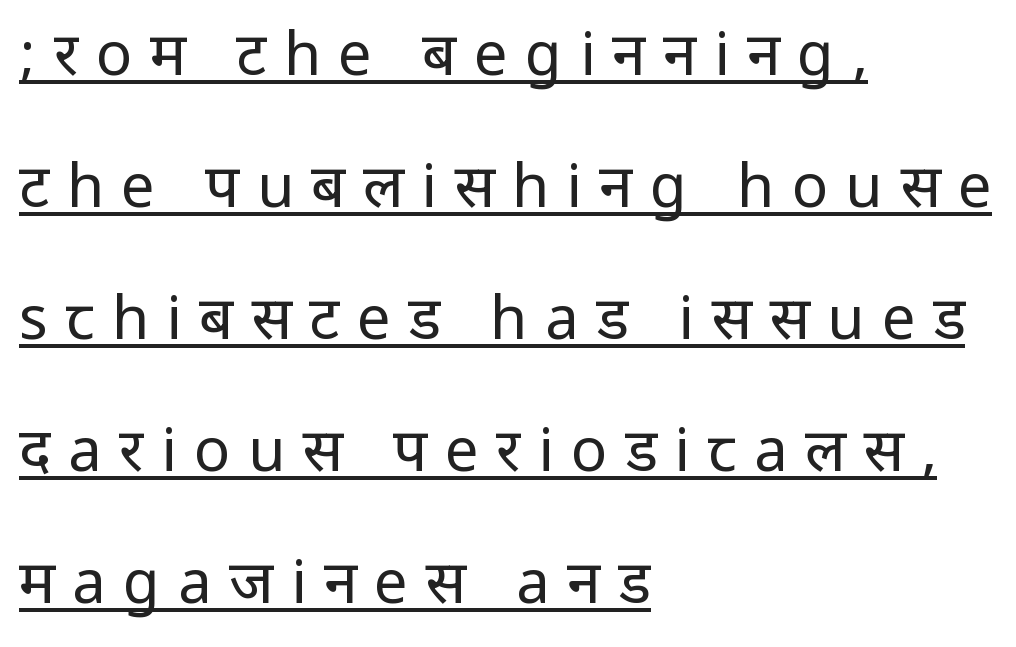
The rendering uses the underline text-decoration. Compared with typical body copy, the letter spacing here is much looser. Tall strokes in this sample are plumb rather than angled. The passage shown stacks its lines with a broad gap. In CSS terms this would be text-align: left. Nope, no serifs anywhere on these letters.
